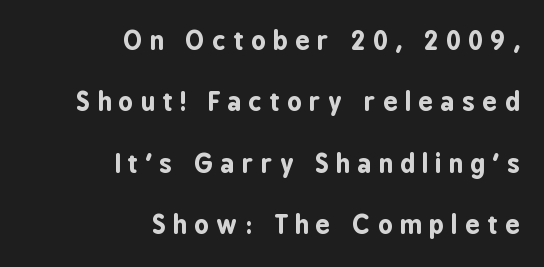
Q: Is the text bold? A: Yes.
Q: Is the text italic (slanted)? A: No, it is upright.
Q: Is the text underlined? A: No.
Q: How is the paragraph aligned? A: Right-aligned.
Q: Is the spacing between letters normal or unusually wide? A: Unusually wide.
Q: Is the spacing between lines tight, normal or loose? A: Loose.
